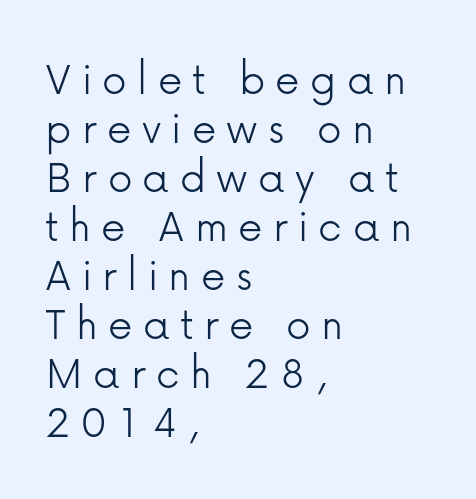
Each letter's strokes conclude bluntly, with no projecting serifs. Display-style spreading of the glyphs; the letterfit is very open. The glyphs are unaccompanied by any horizontal stroke below them. Caption: face not bold, strokes unweighted. Tightly led — the rows are bunched. Vertical strokes here are truly vertical.
